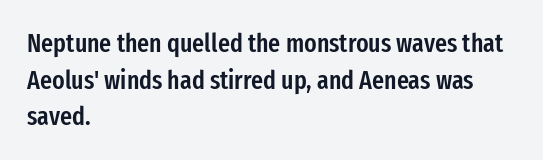
Every row of glyphs begins at an identical x-position on the left. Summary of weight: moderately heavy, a semibold. Evenly set lines give the paragraph a standard silhouette. In terms of letterspacing, this is plain default setting. When letters stand straight like this, we call the style roman or upright. The gap between lines stays unmarked.
